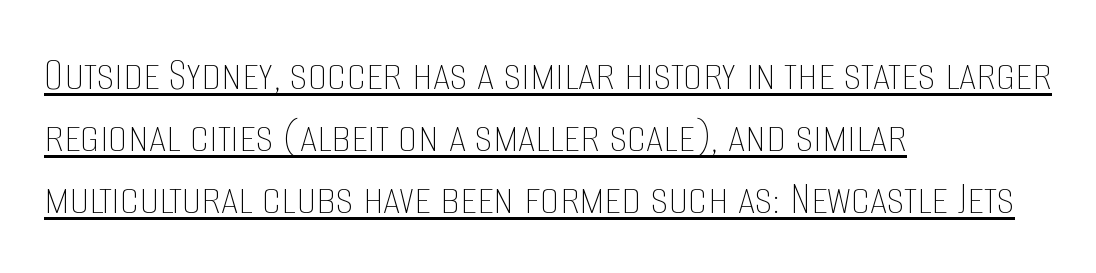
The image shows 49 px thin, condensed type, upright; set left-aligned, normal line spacing (1.27x), normal letter spacing, underlined; low stroke contrast and a large x-height.
